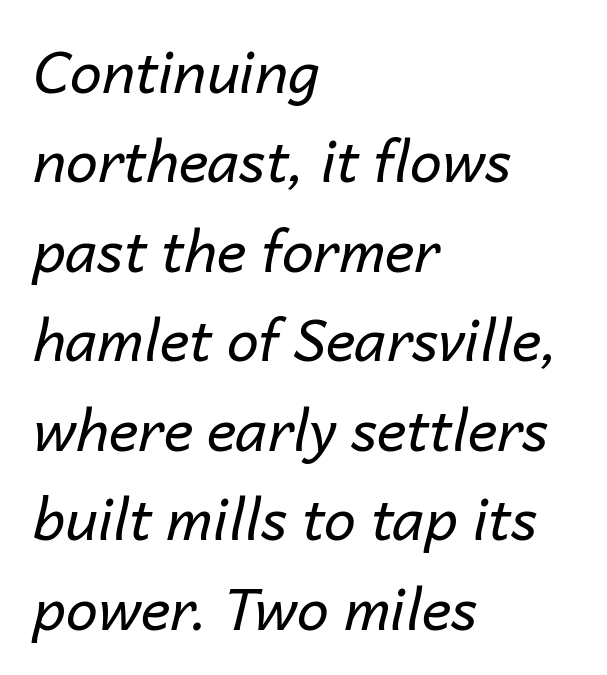
The image shows 57 px regular-weight type, italic (leaning right); set left-aligned, normal line spacing (1.57x), normal letter spacing, not underlined; low stroke contrast and a medium x-height.
